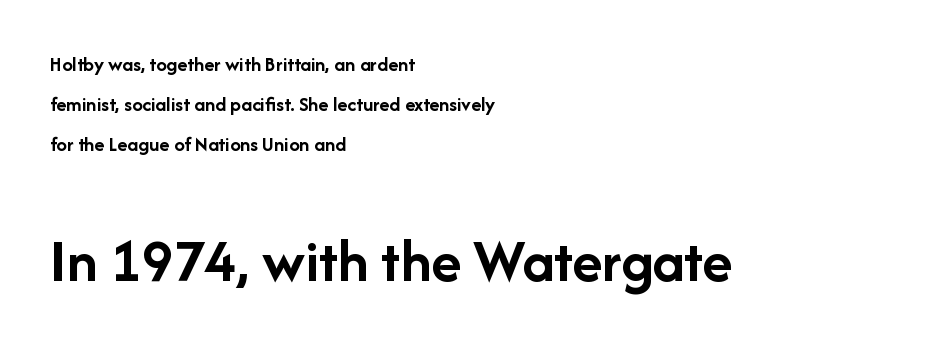
The face used here appears at its bigger size in the lower chunk. Vertical strokes here are truly vertical. These lines are composed in type without serifs. In terms of weight, the rendering is a true, heavy bold. Casual observation: everything's shoved over to the left. A typesetter would call this proportional, since set widths differ per character.
